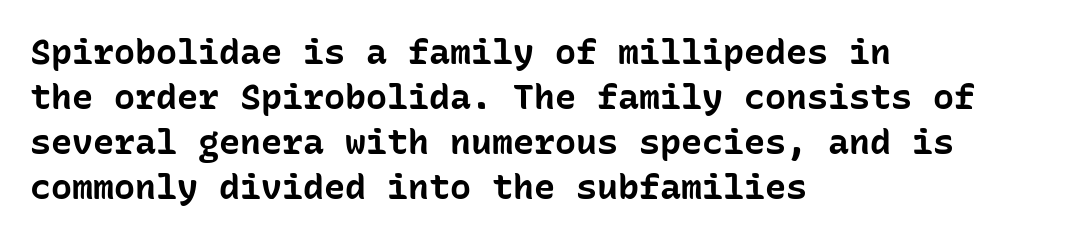
{"serif": "no", "italic": "no", "bold": "yes", "weight": "bold", "width": "normal", "stroke_contrast": "low", "x_height": "medium", "monospaced": "yes", "underline": "no", "align": "left", "line_spacing": "normal", "line_spacing_ratio": 1.29, "letter_spacing": "normal", "letter_spacing_em": 0.0, "glyph_px": 35}
